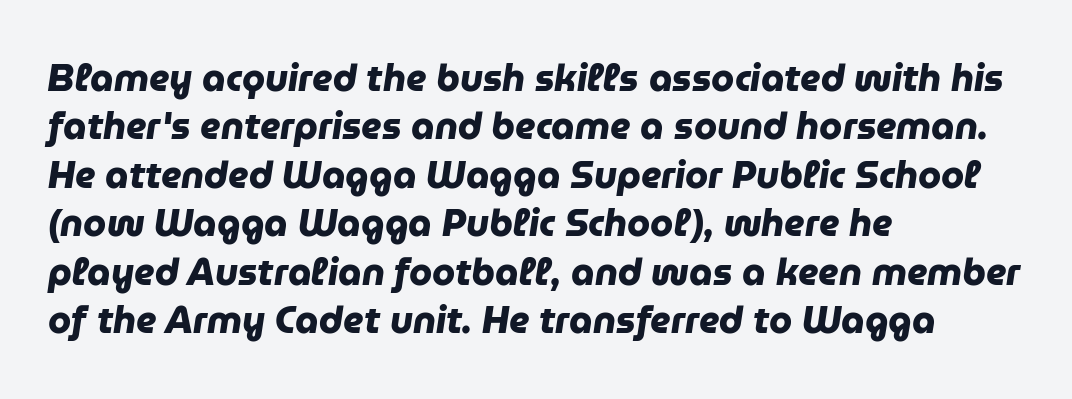
The image shows 37 px heavy sans-serif type; set left-aligned, normal line spacing (1.31x), normal letter spacing, not underlined; low stroke contrast and a medium x-height.
